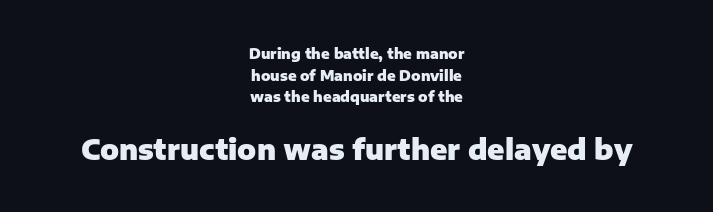
Q: Is the text bold? A: Yes.
Q: Is the text italic (slanted)? A: No, it is upright.
Q: Is the typeface a serif or a sans-serif typeface? A: Sans-serif.
Q: Is the text underlined? A: No.
Q: How is the paragraph aligned? A: Centered.
Q: Is the spacing between letters normal or unusually wide? A: Normal.
Q: Is the spacing between lines tight, normal or loose? A: Normal.
Q: Which block of text is set in a larger size, the first (top) or the second (bottom)? A: The second (bottom) one.
Q: Width (condensed, normal, or wide)? A: Normal.
Q: Stroke contrast? A: Low.
Q: x-height? A: Medium.
Q: Monospaced? A: No.
